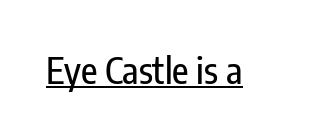
The image shows 36 px condensed sans-serif type, upright; set normal letter spacing, underlined; low stroke contrast and a medium x-height.
